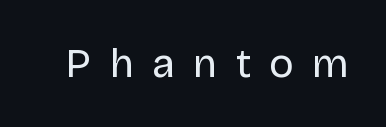
Q: Is the text bold? A: No.
Q: Is the text italic (slanted)? A: No, it is upright.
Q: Is the typeface a serif or a sans-serif typeface? A: Sans-serif.
Q: Is the text underlined? A: No.
Q: Is the spacing between letters normal or unusually wide? A: Unusually wide.
Q: Width (condensed, normal, or wide)? A: Normal.
Q: Stroke contrast? A: Low.
Q: x-height? A: Large.
Q: Monospaced? A: No.
